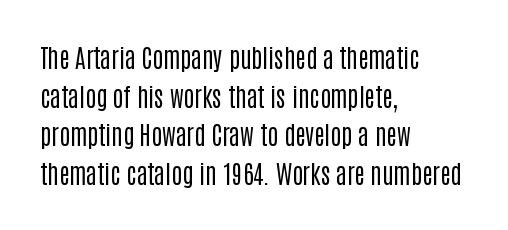
Q: Is the text bold? A: No.
Q: Is the text italic (slanted)? A: No, it is upright.
Q: Is the text underlined? A: No.
Q: How is the paragraph aligned? A: Left-aligned.
Q: Is the spacing between letters normal or unusually wide? A: Normal.
Q: Is the spacing between lines tight, normal or loose? A: Normal.
